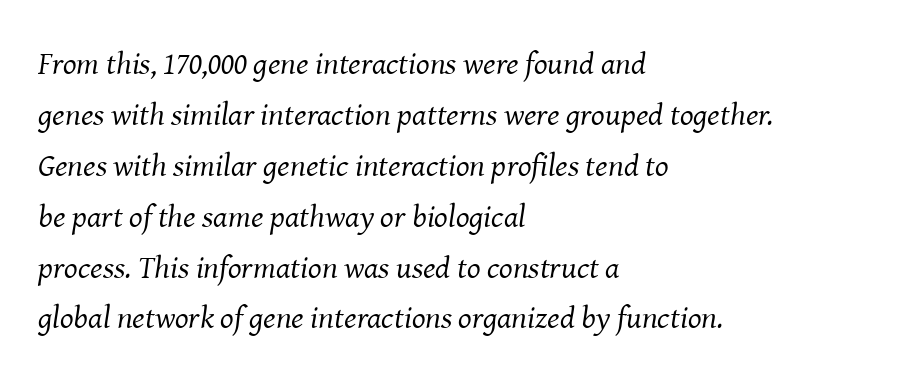
Small tapered or slab feet sit at the stroke ends, so this counts as serif. Descenders are the only things crossing below the line. Each letter keeps its own natural width here, so spacing adapts to shape. How are the letters spaced? Ordinarily, with no added tracking. The letters are slanted; this is an italic face. Summary of vertical rhythm: regular, with standard interline spacing.
